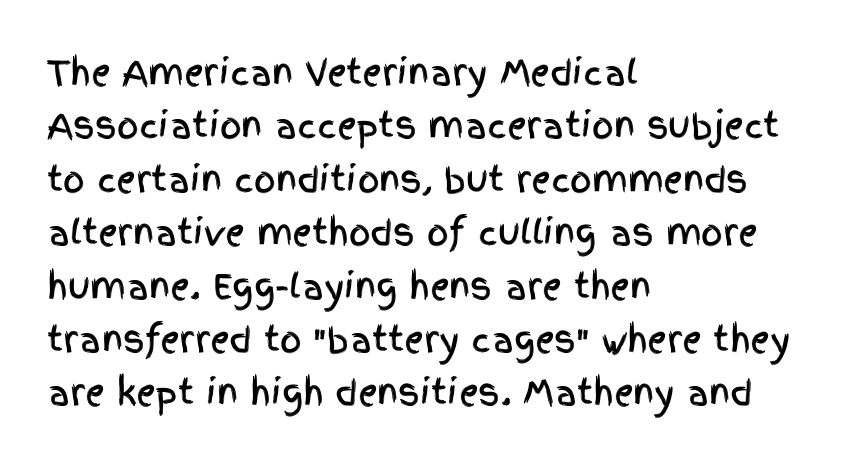
{"serif": "no", "italic": "no", "width": "condensed", "x_height": "large", "monospaced": "no", "underline": "no", "align": "left", "line_spacing": "normal", "line_spacing_ratio": 1.57, "letter_spacing": "normal", "letter_spacing_em": 0.0, "glyph_px": 34}
